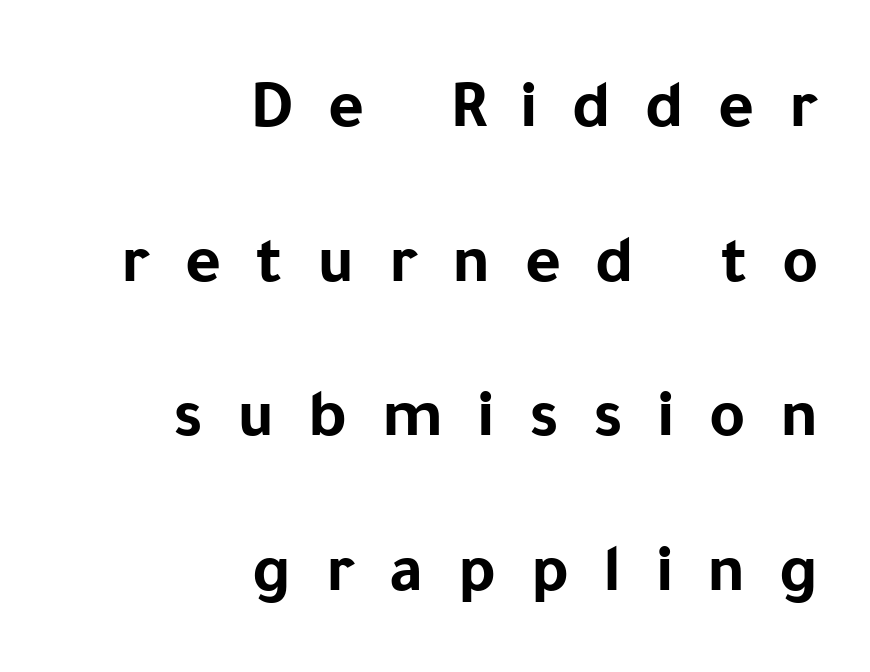
The image shows 69 px bold sans-serif type, upright; set right-aligned, loose line spacing (2.24x), unusually wide letter spacing (+0.5 em), not underlined; low stroke contrast and a medium x-height.
